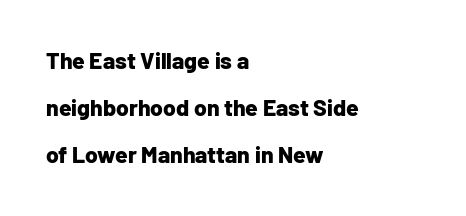
The image shows 23 px bold type, upright; set left-aligned, loose line spacing (2.05x), normal letter spacing, not underlined.
